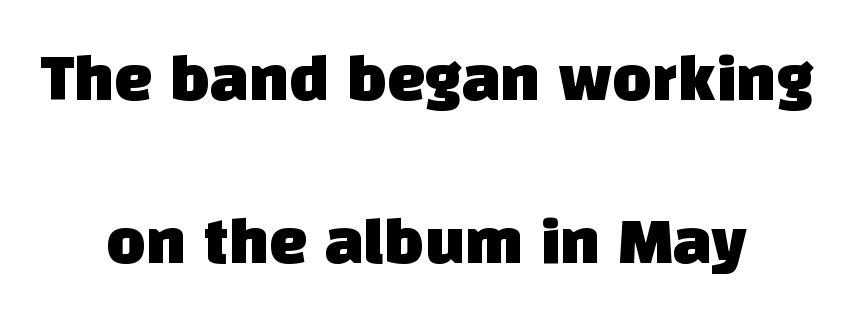
The image shows 68 px sans-serif type; set centered, loose line spacing (2.39x), normal letter spacing, not underlined; low stroke contrast and a large x-height.
